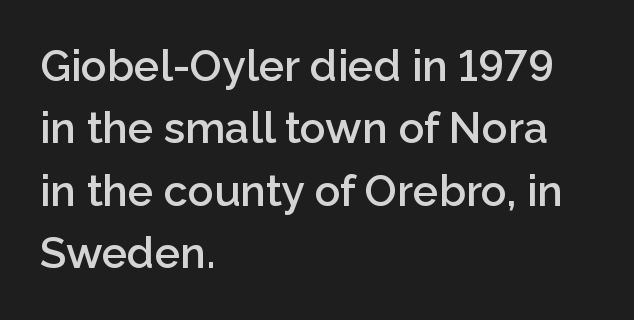
Is the block centered? No — it sits flush against the left margin. Beneath every word, the page is bare. Each new line begins a customary step beneath the previous one. On the weight axis this lands at semibold, roughly 600. Each word holds together tightly as a unit, with standard inter-letter gaps. Character widths vary here, with narrow letters taking less room than wide ones.
